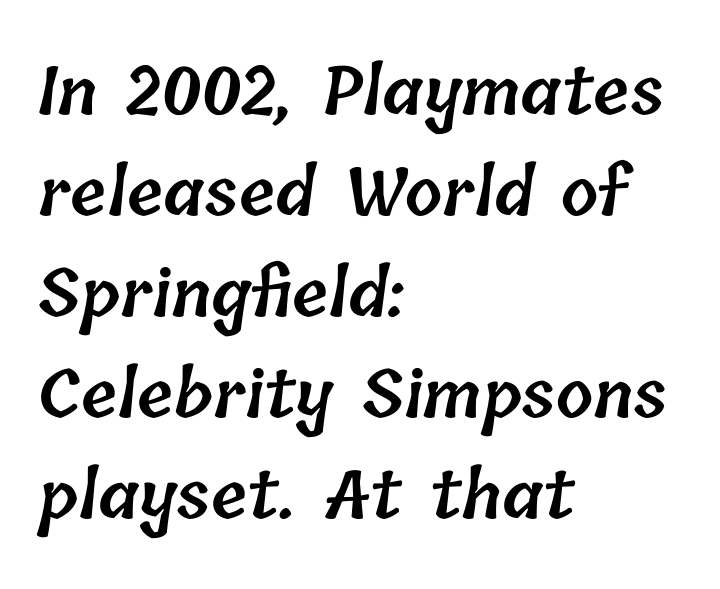
Q: Is the text bold? A: Semi-bold.
Q: Is the text underlined? A: No.
Q: How is the paragraph aligned? A: Left-aligned.
Q: Is the spacing between letters normal or unusually wide? A: Normal.
Q: Is the spacing between lines tight, normal or loose? A: Normal.
Q: Width (condensed, normal, or wide)? A: Normal.
Q: Stroke contrast? A: Low.
Q: x-height? A: Medium.
Q: Monospaced? A: No.
